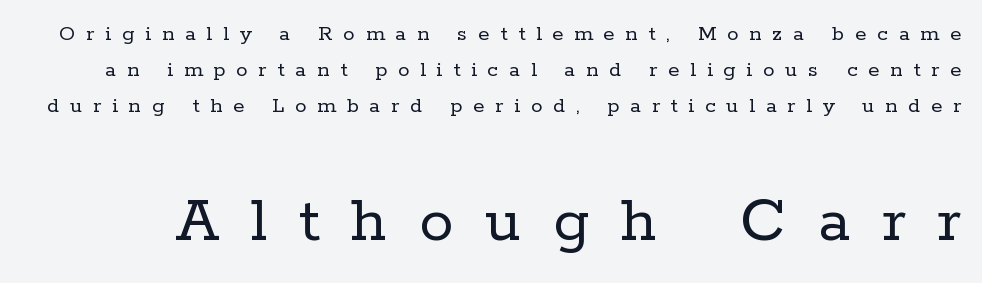
Q: Is the text bold? A: No.
Q: Is the text italic (slanted)? A: No, it is upright.
Q: Is the typeface a serif or a sans-serif typeface? A: Serif.
Q: Is the text underlined? A: No.
Q: Is the spacing between letters normal or unusually wide? A: Unusually wide.
Q: Is the spacing between lines tight, normal or loose? A: Normal.
Q: Which block of text is set in a larger size, the first (top) or the second (bottom)? A: The second (bottom) one.
Q: Width (condensed, normal, or wide)? A: Normal.
Q: Stroke contrast? A: Low.
Q: x-height? A: Medium.
Q: Monospaced? A: No.
